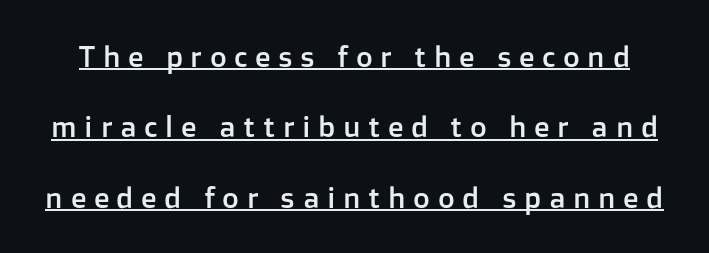
Q: Is the text italic (slanted)? A: No, it is upright.
Q: Is the typeface a serif or a sans-serif typeface? A: Sans-serif.
Q: Is the text underlined? A: Yes.
Q: Is the spacing between letters normal or unusually wide? A: Unusually wide.
Q: Is the spacing between lines tight, normal or loose? A: Loose.
Q: Width (condensed, normal, or wide)? A: Normal.
Q: Stroke contrast? A: Low.
Q: x-height? A: Medium.
Q: Monospaced? A: No.
